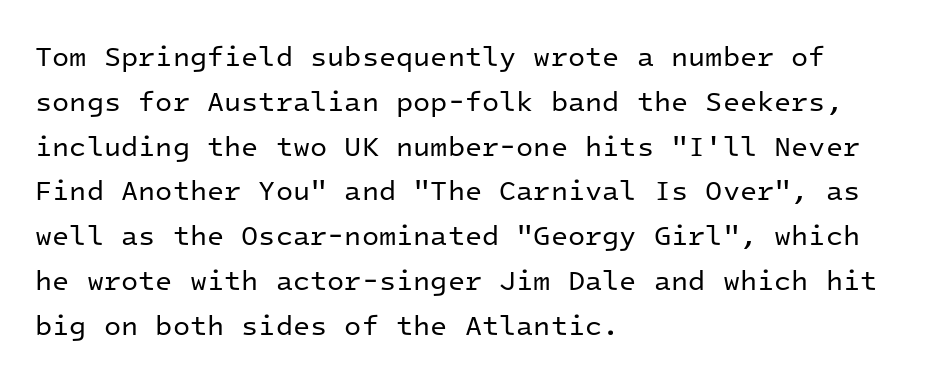
{"serif": "no", "italic": "no", "bold": "no", "weight": "regular", "width": "normal", "stroke_contrast": "low", "x_height": "medium", "monospaced": "yes", "underline": "no", "align": "left", "line_spacing": "normal", "line_spacing_ratio": 1.6, "letter_spacing": "normal", "letter_spacing_em": 0.0, "glyph_px": 28}
